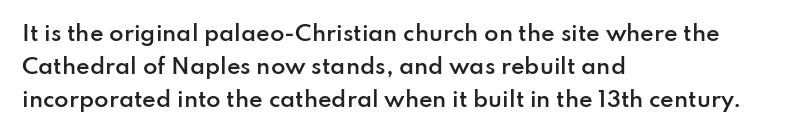
{"italic": "no", "bold": "semi", "underline": "no", "align": "left", "line_spacing": "normal", "line_spacing_ratio": 1.57, "letter_spacing": "normal", "letter_spacing_em": 0.0, "glyph_px": 21}
